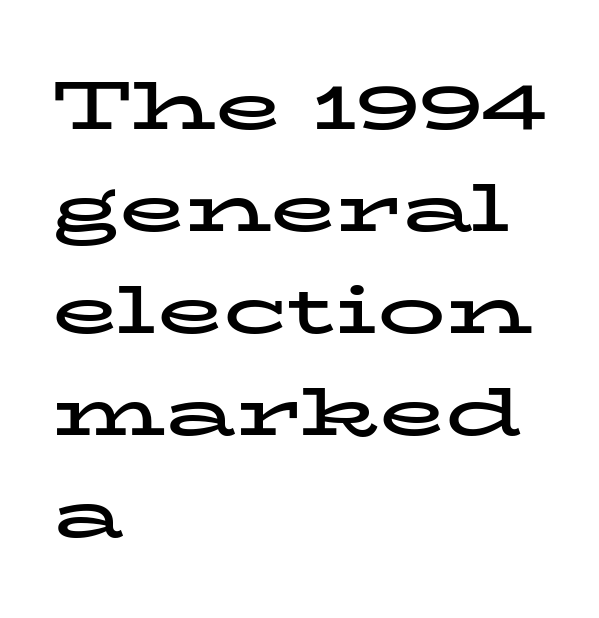
In terms of leading, this rendering sits right in the middle. Unlike a clean sans, this face finishes its strokes with serifs. Visually the block forms a straight wall on the left and a jagged coastline on the right. A roman cut, with each character standing at attention. The type is set solid horizontally, with unmodified tracking.
